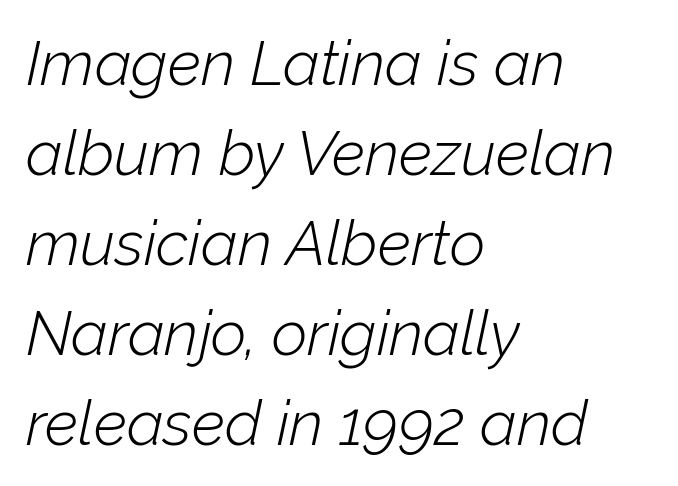
Q: Is the text bold? A: No.
Q: Is the text italic (slanted)? A: Yes, it leans right by about 12 degrees.
Q: Is the text underlined? A: No.
Q: How is the paragraph aligned? A: Left-aligned.
Q: Is the spacing between letters normal or unusually wide? A: Normal.
Q: Is the spacing between lines tight, normal or loose? A: Normal.
Q: Width (condensed, normal, or wide)? A: Normal.
Q: Stroke contrast? A: Low.
Q: x-height? A: Medium.
Q: Monospaced? A: No.
